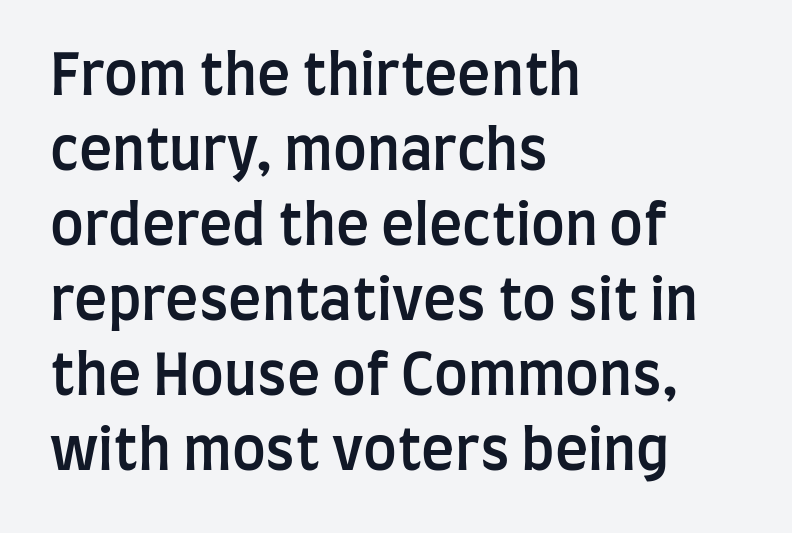
Is there any slant? The stems are plumb. Check the space under the baseline: it is left empty. The rendering uses a semibold face; strokes are thickened but not to full bold. The rendering keeps characters at their native spacing. What's the leading like? Ordinary, nothing unusual.
